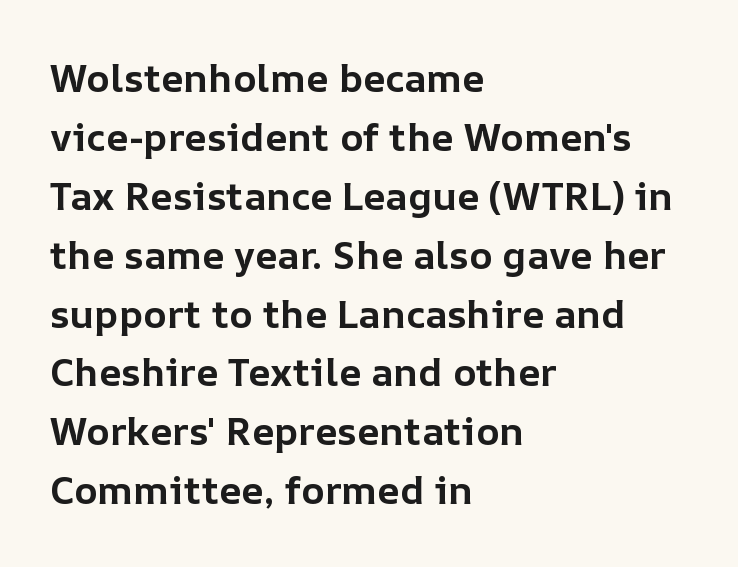
The rendering uses natural spacing where letterforms have individual widths. Visually the block forms a straight wall on the left and a jagged coastline on the right. It's the straight-up-and-down kind of type. A typesetter would call this zero additional tracking. Caption: bold face, heavy strokes. The designer left line spacing at the default.
